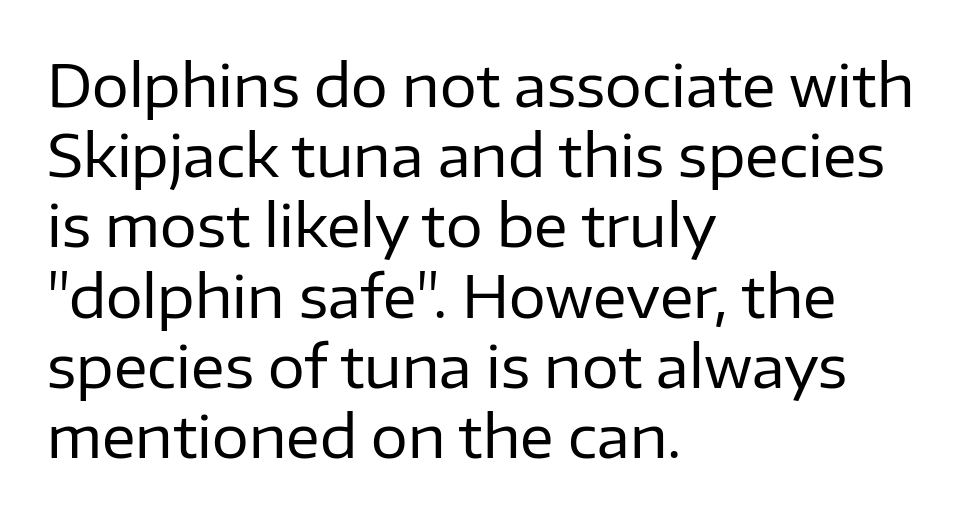
The letters advance in unequal steps, a hallmark of proportional type. The font's upright variant was chosen for this text. Does the copy run flush right? No — it runs flush left. This rendering employs a face without finishing strokes, i.e., a sans-serif. Nothing unusual about the tracking: characters are spaced as the font intends. Lines of text with bare space underneath.
